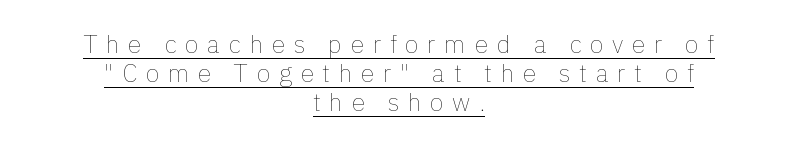
Q: Is the text bold? A: No.
Q: Is the text italic (slanted)? A: No, it is upright.
Q: Is the text underlined? A: Yes.
Q: How is the paragraph aligned? A: Centered.
Q: Is the spacing between letters normal or unusually wide? A: Unusually wide.
